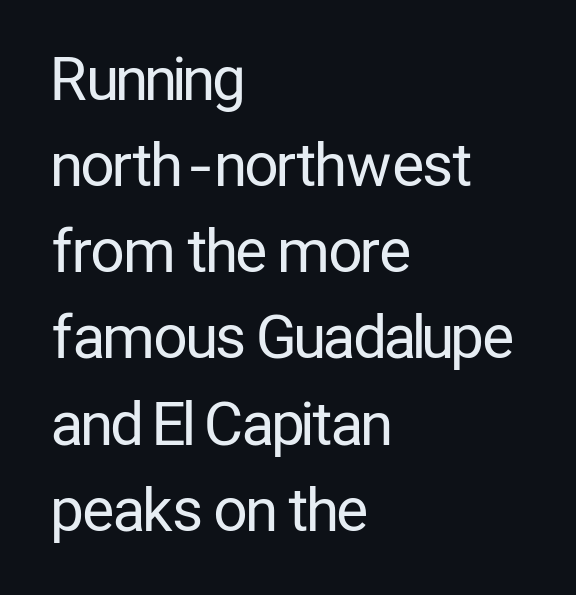
{"serif": "no", "italic": "no", "bold": "no", "weight": "regular", "width": "condensed", "stroke_contrast": "low", "x_height": "medium", "monospaced": "no", "underline": "no", "align": "left", "line_spacing": "normal", "line_spacing_ratio": 1.46, "letter_spacing": "normal", "letter_spacing_em": 0.0, "glyph_px": 59}
